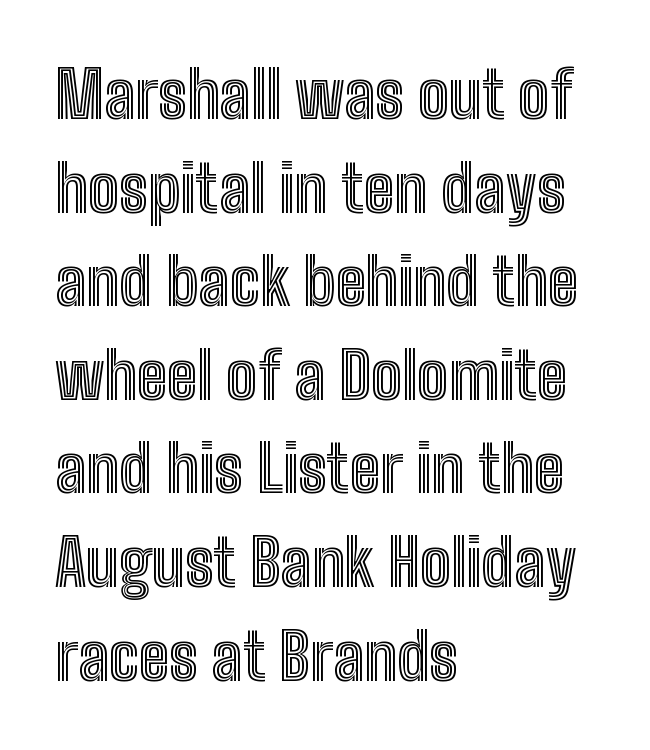
Short note: letters normally spaced. Typeset ragged right — the left edge is the straight one. The leading is moderate, giving the passage an even texture. Here the designer chose a conventional face with non-uniform glyph widths.
